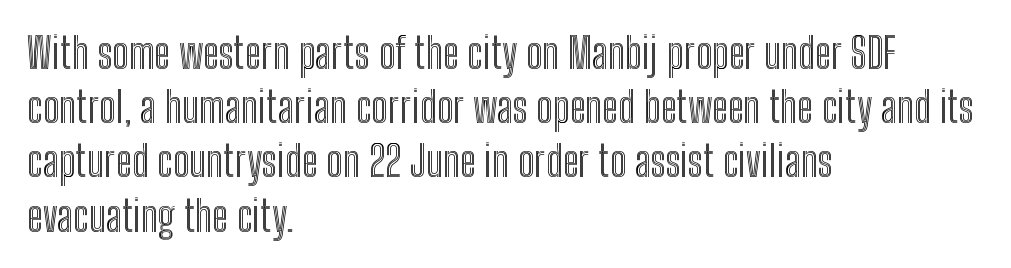
Leftover space on each line is placed entirely after the last word. A typesetter would call this proportional, since set widths differ per character. No italicization has been applied; the sample stays upright. The type is set solid horizontally, with unmodified tracking. Regarding leading, the lines here are spaced in the standard way.
